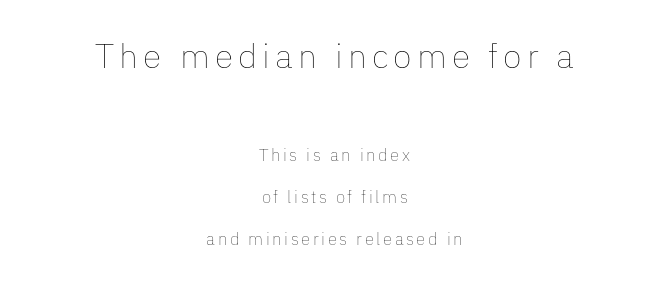
{"italic": "no", "bold": "no", "weight": "thin", "width": "normal", "stroke_contrast": "low", "x_height": "medium", "monospaced": "no", "underline": "no", "align": "center", "line_spacing": "loose", "line_spacing_ratio": 2.47, "larger_block": "first", "size_ratio": 2.0, "glyph_px": 34}
